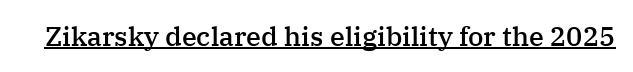
The image shows 27 px text type, upright; set normal letter spacing, underlined.
